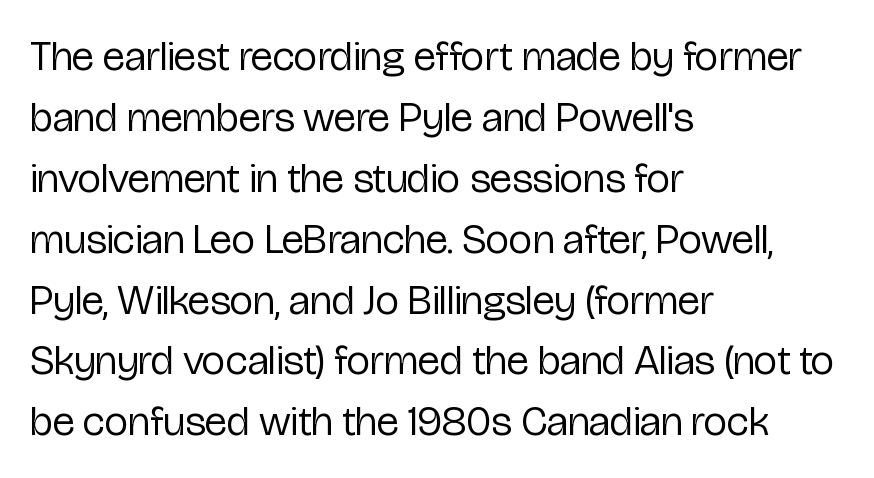
Q: Is the text bold? A: No.
Q: Is the text italic (slanted)? A: No, it is upright.
Q: Is the typeface a serif or a sans-serif typeface? A: Sans-serif.
Q: Is the text underlined? A: No.
Q: How is the paragraph aligned? A: Left-aligned.
Q: Is the spacing between letters normal or unusually wide? A: Normal.
Q: Is the spacing between lines tight, normal or loose? A: Normal.
Q: Width (condensed, normal, or wide)? A: Condensed.
Q: Stroke contrast? A: Low.
Q: x-height? A: Medium.
Q: Monospaced? A: No.
